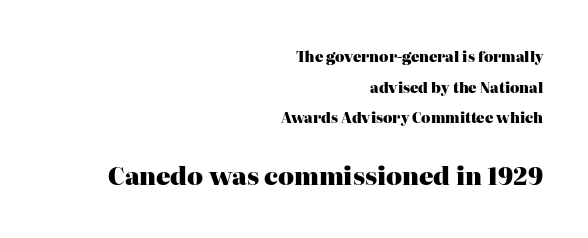
Typesetter's note — lower block bumped up in size, upper block left smaller. Check under the words: just untouched page. The line texture is even and compact thanks to regular tracking. Every stem runs plumb, perpendicular to the baseline. Alignment: flush right. Each new line begins a long way beneath the previous one.
